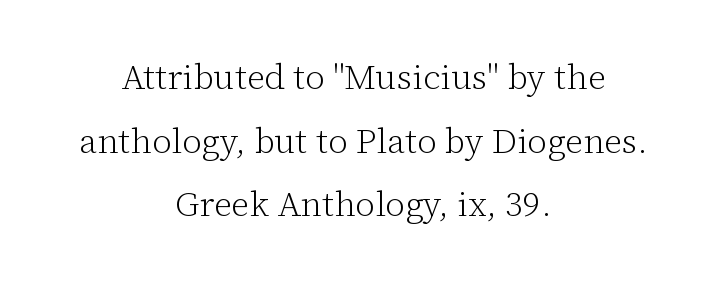
The image shows 35 px light serif type, upright; set centered, line spacing 1.82x, normal letter spacing, not underlined; low stroke contrast and a medium x-height.
